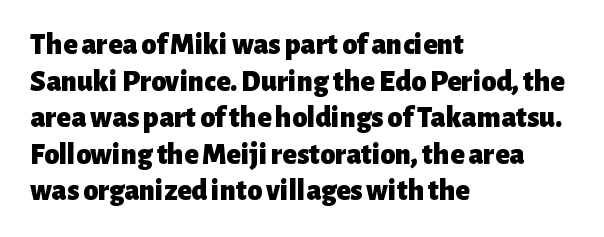
{"serif": "no", "italic": "no", "bold": "yes", "weight": "heavy", "width": "normal", "stroke_contrast": "low", "x_height": "medium", "monospaced": "no", "underline": "no", "align": "left", "line_spacing_ratio": 1.22, "letter_spacing": "normal", "letter_spacing_em": 0.0, "glyph_px": 30}
